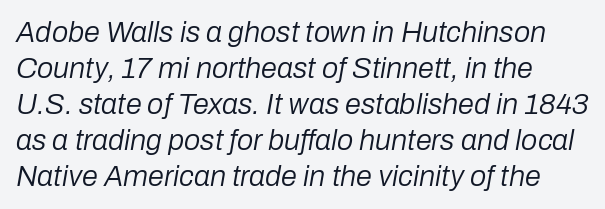
The image shows 29 px regular-weight type, italic (leaning right); set line spacing 1.24x, normal letter spacing, not underlined; low stroke contrast and a medium x-height.
